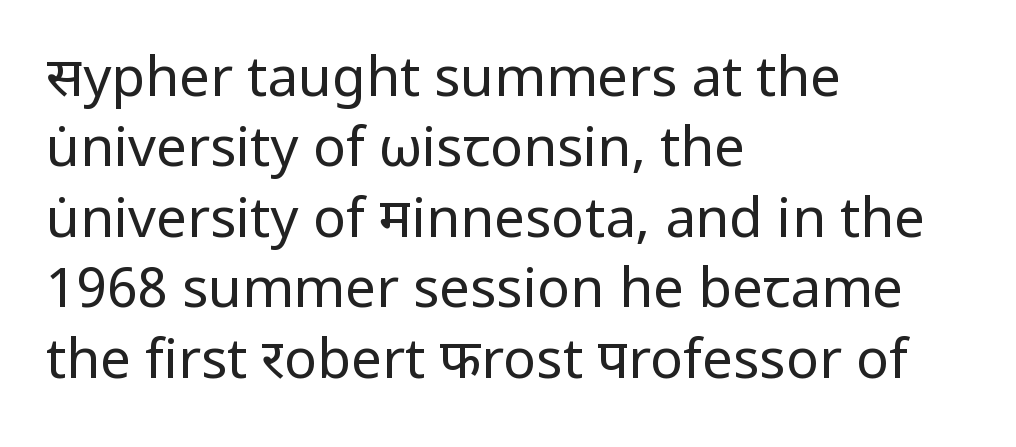
{"serif": "no", "italic": "no", "bold": "no", "weight": "regular", "width": "normal", "stroke_contrast": "low", "x_height": "medium", "monospaced": "no", "underline": "no", "align": "left", "line_spacing": "normal", "line_spacing_ratio": 1.28, "letter_spacing": "normal", "letter_spacing_em": 0.0, "glyph_px": 55}
